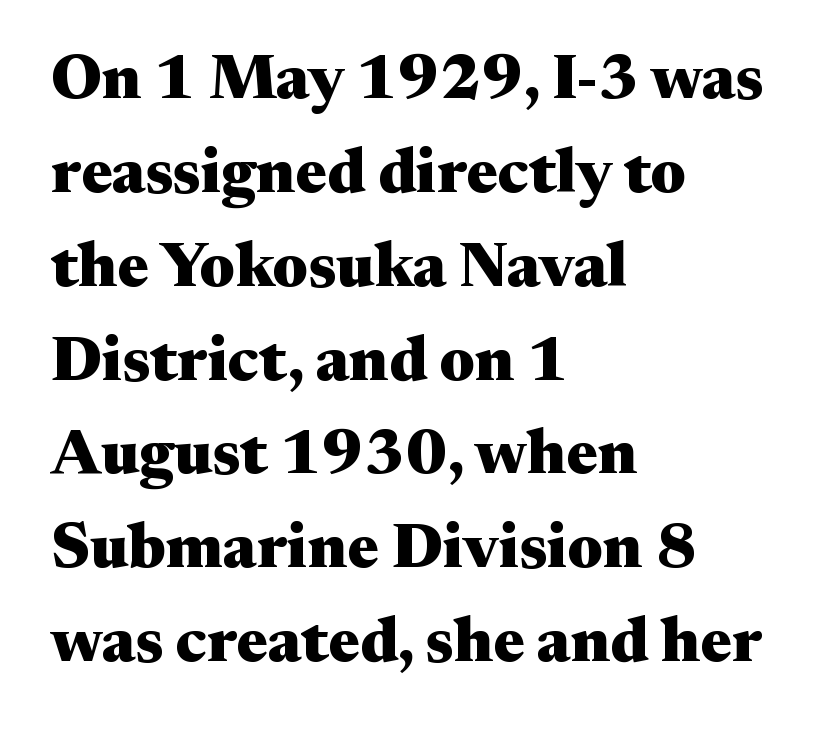
Q: Is the text bold? A: Yes.
Q: Is the text italic (slanted)? A: No, it is upright.
Q: Is the typeface a serif or a sans-serif typeface? A: Serif.
Q: Is the text underlined? A: No.
Q: How is the paragraph aligned? A: Left-aligned.
Q: Is the spacing between letters normal or unusually wide? A: Normal.
Q: Is the spacing between lines tight, normal or loose? A: Normal.
Q: Width (condensed, normal, or wide)? A: Wide.
Q: Stroke contrast? A: Medium.
Q: x-height? A: Medium.
Q: Monospaced? A: No.
